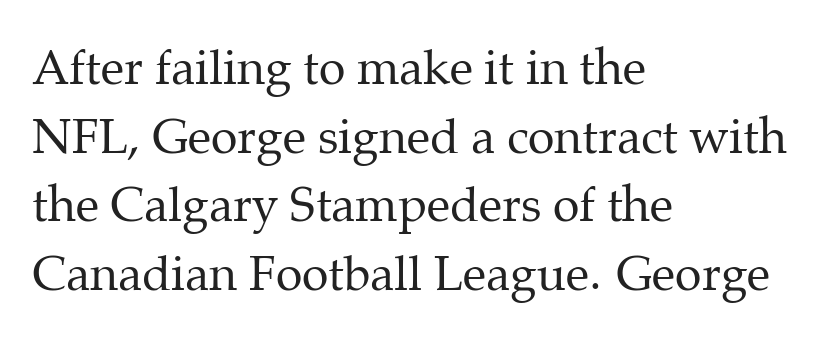
The image shows 48 px regular-weight serif type, upright; set left-aligned, normal line spacing (1.43x), normal letter spacing, not underlined; medium stroke contrast and a medium x-height.
